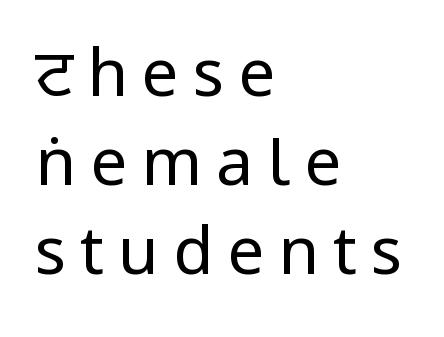
The image shows 66 px regular-weight, condensed sans-serif type, upright; set left-aligned, normal line spacing (1.35x), unusually wide letter spacing (+0.21 em), not underlined; low stroke contrast and a large x-height.
